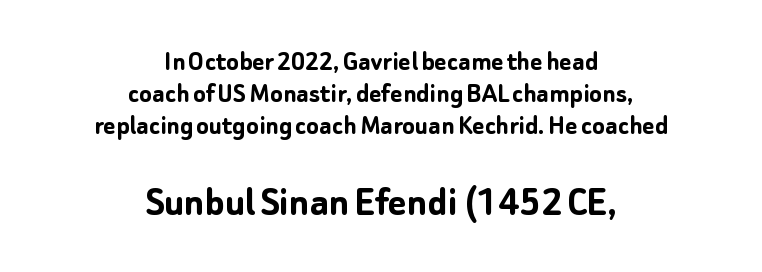
Horizontal alignment here is central, giving a formal, balanced look. The lower block of text is set noticeably larger than the block above it. Characters remain perfectly vertical along every line. Regarding serifs, this sample does without them.
